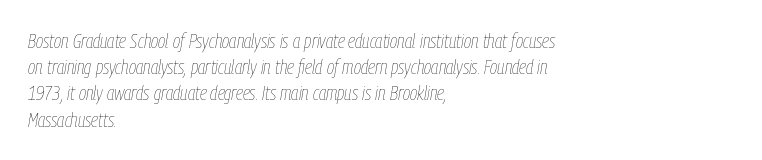
{"italic": "yes", "lean": "right", "slant_degrees": 9, "bold": "no", "underline": "no", "align": "left", "line_spacing": "normal", "line_spacing_ratio": 1.31, "letter_spacing": "normal", "letter_spacing_em": 0.0, "glyph_px": 20}
